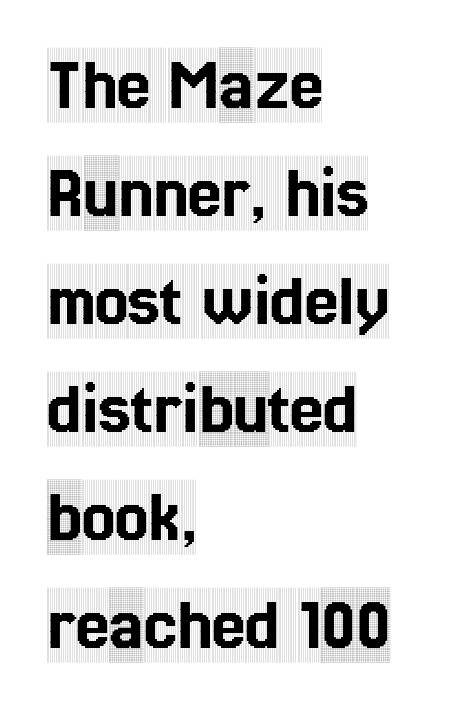
The image shows 75 px condensed serif type, upright; set left-aligned, normal line spacing (1.44x), normal letter spacing, not underlined; a large x-height.
